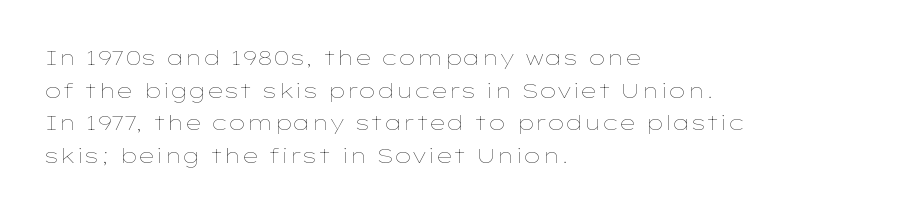
The axis of the letterforms is exactly vertical. Here the glyphs are tracked normally, forming tight word shapes. Descenders hang freely into open space. Line beginnings align vertically; line endings do not. The rows are spaced the way most documents space them.
